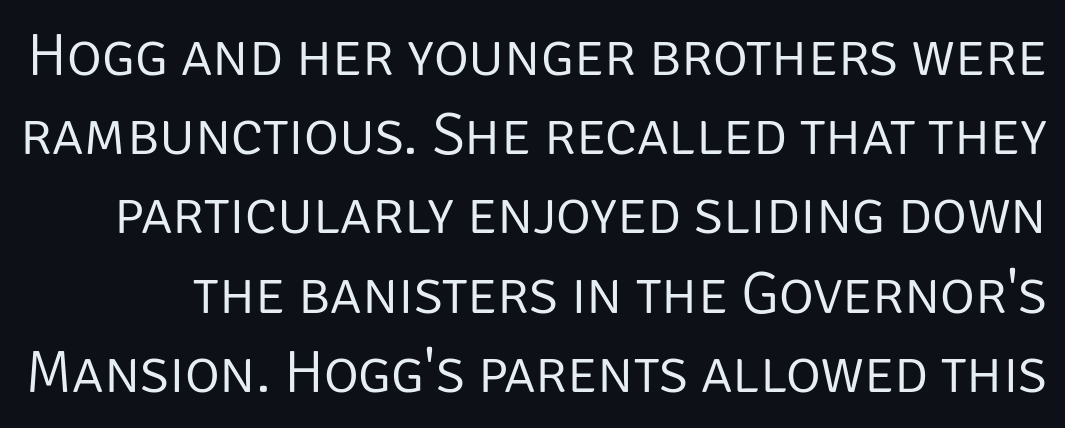
The typeface has the unassuming heft of standard copy or less. Plain, unruled lines of type. The type family on display is of the sans-serif kind. Regarding leading, the lines here are spaced in the standard way. Ascenders rise straight up at ninety degrees. The tracking reads as untouched default to a designer's eye.
